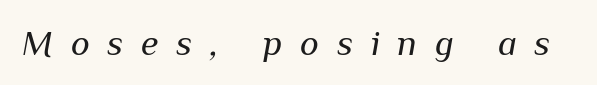
{"italic": "yes", "lean": "right", "slant_degrees": 10, "bold": "no", "weight": "regular", "width": "normal", "stroke_contrast": "medium", "x_height": "medium", "monospaced": "no", "underline": "no", "letter_spacing": "wide", "letter_spacing_em": 0.49, "glyph_px": 36}
